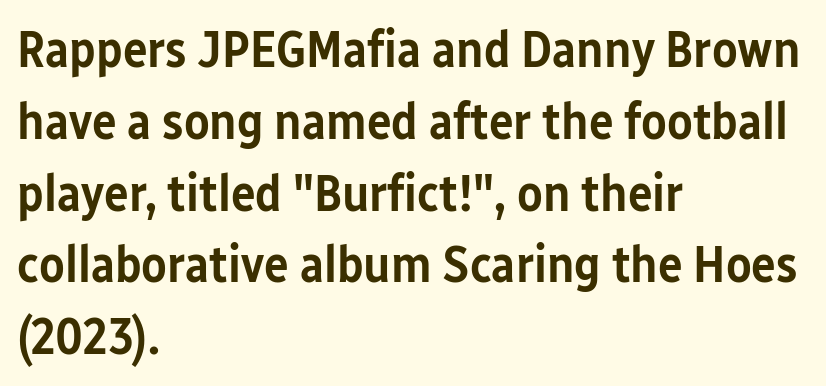
Q: Is the text bold? A: Semi-bold.
Q: Is the text italic (slanted)? A: No, it is upright.
Q: Is the typeface a serif or a sans-serif typeface? A: Sans-serif.
Q: Is the text underlined? A: No.
Q: How is the paragraph aligned? A: Left-aligned.
Q: Is the spacing between letters normal or unusually wide? A: Normal.
Q: Is the spacing between lines tight, normal or loose? A: Normal.
Q: Width (condensed, normal, or wide)? A: Condensed.
Q: Stroke contrast? A: Low.
Q: x-height? A: Medium.
Q: Monospaced? A: No.
